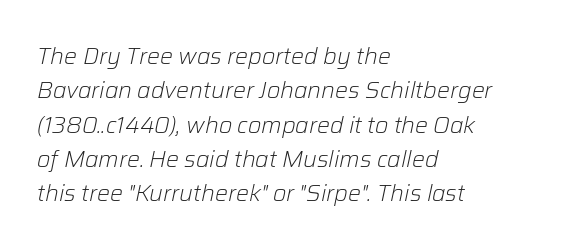
The image shows 23 px text type, italic (leaning right); set left-aligned, normal line spacing (1.49x), normal letter spacing, not underlined.
